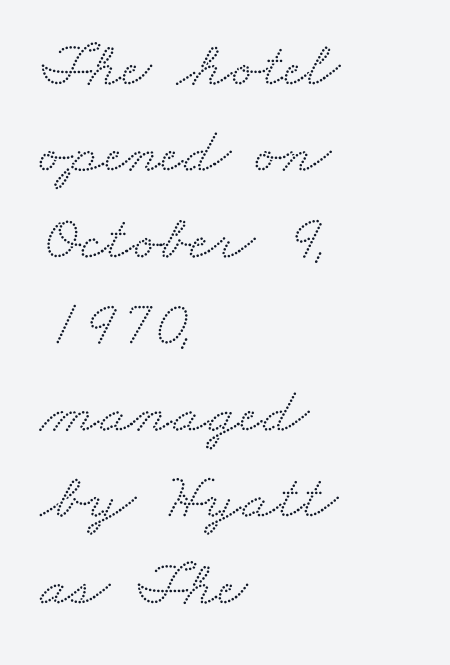
{"serif": "yes", "width": "wide", "stroke_contrast": "medium", "x_height": "small", "monospaced": "no", "underline": "no", "align": "left", "line_spacing": "normal", "line_spacing_ratio": 1.33, "letter_spacing": "normal", "letter_spacing_em": 0.0, "glyph_px": 65}
